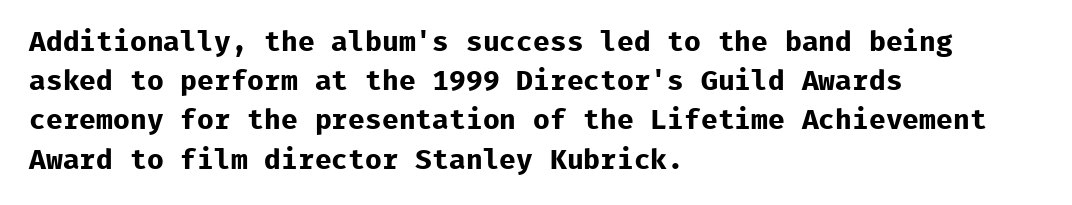
Q: Is the text bold? A: Yes.
Q: Is the text italic (slanted)? A: No, it is upright.
Q: Is the typeface a serif or a sans-serif typeface? A: Sans-serif.
Q: Is the text underlined? A: No.
Q: How is the paragraph aligned? A: Left-aligned.
Q: Is the spacing between letters normal or unusually wide? A: Normal.
Q: Is the spacing between lines tight, normal or loose? A: Normal.
Q: Width (condensed, normal, or wide)? A: Normal.
Q: Stroke contrast? A: Low.
Q: x-height? A: Medium.
Q: Monospaced? A: Yes.
